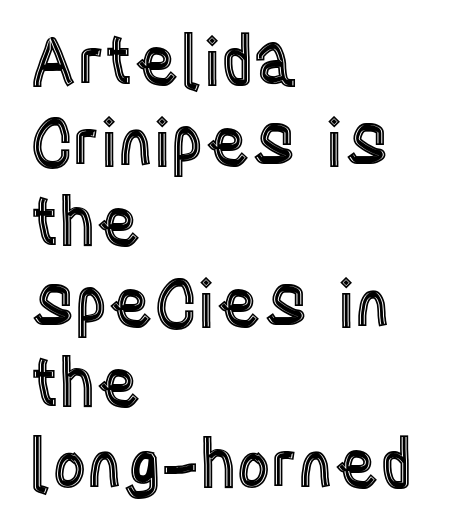
Q: Is the text italic (slanted)? A: No, it is upright.
Q: Is the text underlined? A: No.
Q: How is the paragraph aligned? A: Left-aligned.
Q: Is the spacing between letters normal or unusually wide? A: Normal.
Q: Width (condensed, normal, or wide)? A: Condensed.
Q: x-height? A: Large.
Q: Monospaced? A: No.
